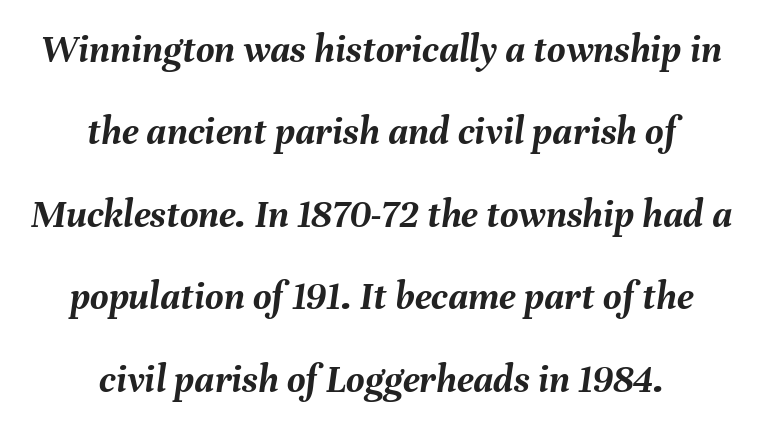
The image shows 40 px semibold type, italic (leaning right); set centered, loose line spacing (2.06x), normal letter spacing, not underlined; medium stroke contrast and a medium x-height.
